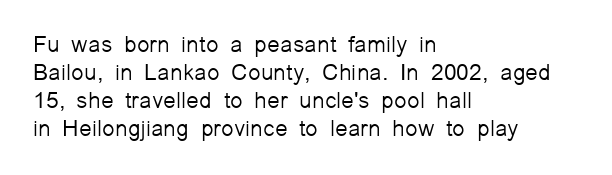
Every stem runs plumb, perpendicular to the baseline. Layout note: lines flush left. Decoration check: the copy has no underline. Short note: letters normally spaced.
